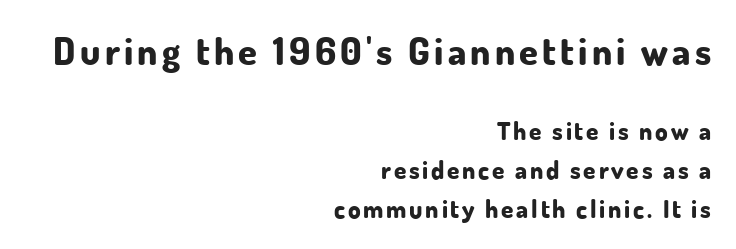
The image shows 38 px bold sans-serif type, upright; set right-aligned, normal line spacing (1.55x), not underlined; the first (top) block is 1.52x larger; low stroke contrast and a small x-height.
